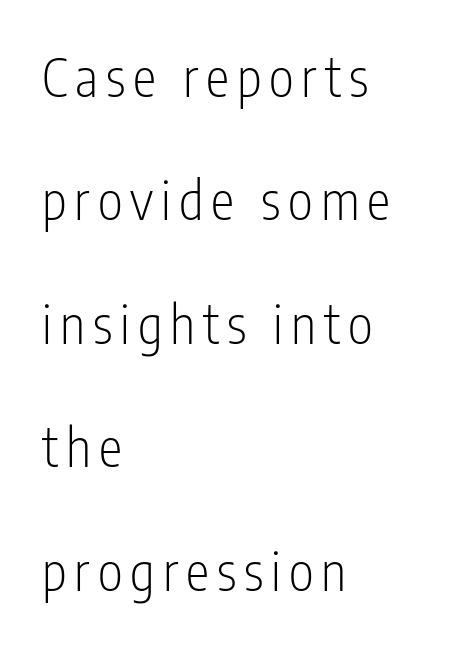
Q: Is the text bold? A: No.
Q: Is the text italic (slanted)? A: No, it is upright.
Q: Is the typeface a serif or a sans-serif typeface? A: Sans-serif.
Q: Is the text underlined? A: No.
Q: How is the paragraph aligned? A: Left-aligned.
Q: Is the spacing between lines tight, normal or loose? A: Loose.
Q: Width (condensed, normal, or wide)? A: Condensed.
Q: Stroke contrast? A: Low.
Q: x-height? A: Medium.
Q: Monospaced? A: No.
